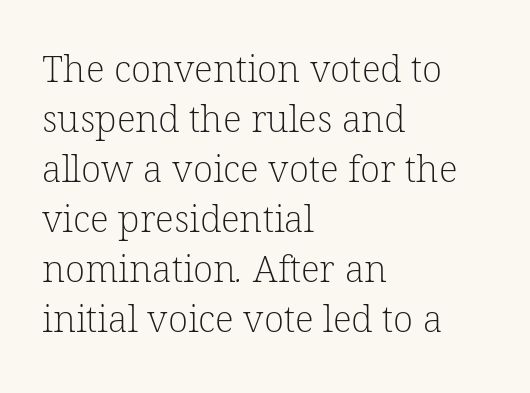
Is the stroke heavy? The answer is a plain regular-or-lighter. Normally led — the rows are evenly, conventionally spaced. Which margin do the lines hug? The left one — the right edge is uneven. The face used here is proportionally spaced, like ordinary book or web type. Serifs: yes, visible at the terminals of the letterforms. Here the glyphs are tracked normally, forming tight word shapes.
